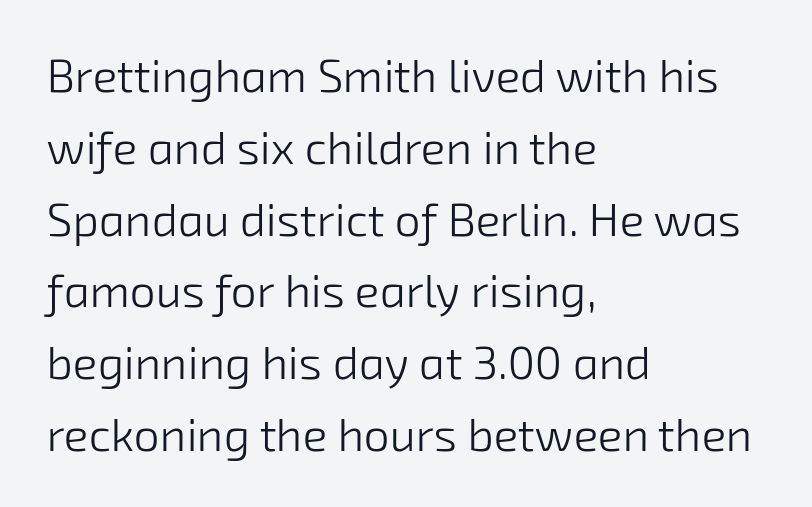
This sample uses plain, unmodified letter spacing. The font is comparable to plain body text, perhaps lighter. The passage shown is typeset with a sans-serif family. Is this a fixed-width face? No — the glyphs have proportional, varying widths. The paragraph has a hard left edge and a soft right edge. What's the leading like? Ordinary, nothing unusual.
